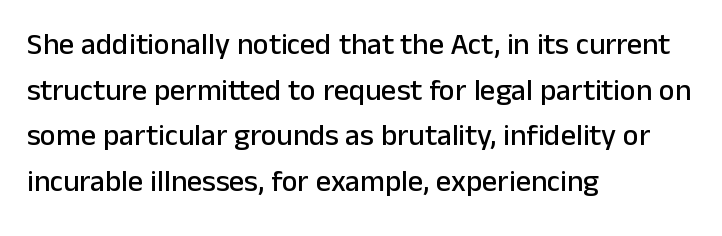
The image shows 30 px sans-serif type, upright; set left-aligned, normal line spacing (1.52x), normal letter spacing, not underlined; low stroke contrast and a medium x-height.
